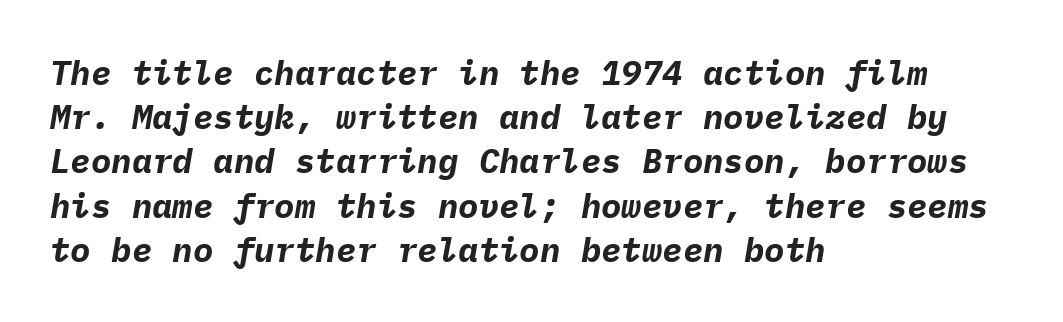
One-word summary of the alignment: left. Is this a fixed-width face? Yes — each glyph sits in an identical cell. Characters follow at the spacing the type designer built in. Stroke thickness is high; the sample reads as a true bold. Nobody drew a line under any word here. Observe the lean: these are italic letterforms.
